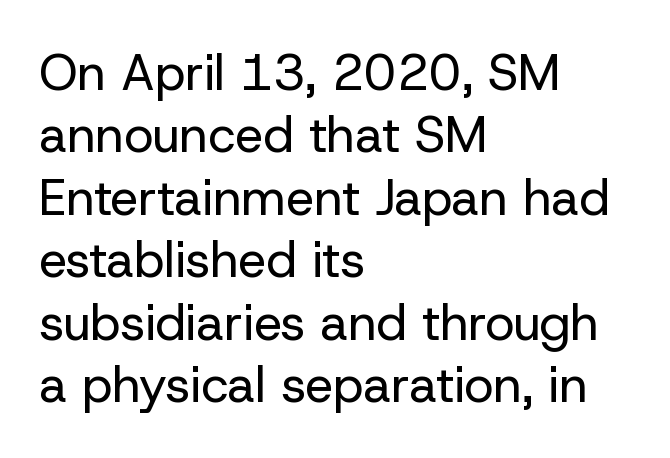
{"serif": "no", "italic": "no", "bold": "no", "weight": "regular", "width": "normal", "stroke_contrast": "low", "x_height": "medium", "monospaced": "no", "underline": "no", "align": "left", "line_spacing": "normal", "line_spacing_ratio": 1.25, "letter_spacing": "normal", "letter_spacing_em": 0.0, "glyph_px": 50}
